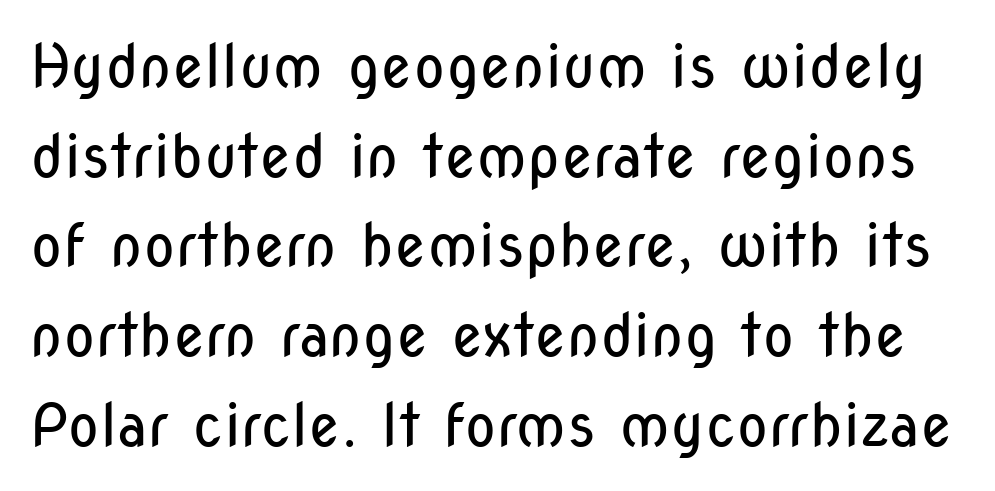
Each letter keeps its own natural width here, so spacing adapts to shape. The passage shown is not underscored anywhere. The font is comparable to plain body text, perhaps lighter. Rows of type keep a routine distance in the vertical direction. The specimen reads as upright at a glance. Nobody touched the tracking dial on this one.
